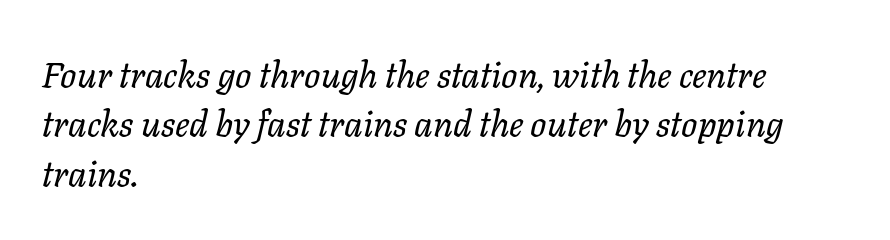
Is the letter spacing exaggerated? No — it looks like the ordinary default. Designer's note — italics engaged. Looks like regular typesetting: each glyph gets only the width it needs. Regular leading. A classic flush-left, rag-right setting is used for this passage. The passage shown is not underscored anywhere.
